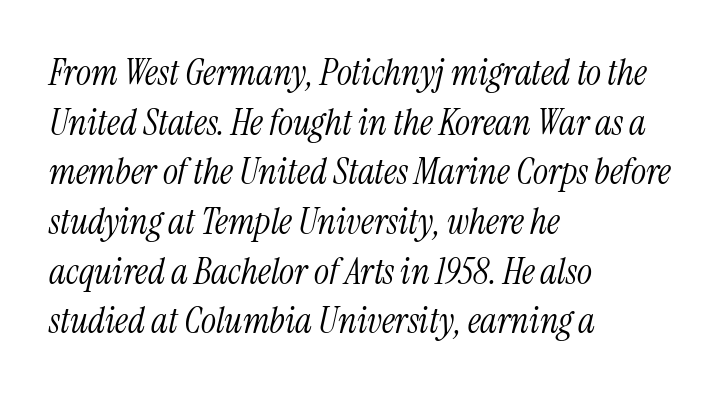
Q: Is the text bold? A: No.
Q: Is the text italic (slanted)? A: Yes, it leans right by about 13 degrees.
Q: Is the typeface a serif or a sans-serif typeface? A: Serif.
Q: Is the text underlined? A: No.
Q: How is the paragraph aligned? A: Left-aligned.
Q: Is the spacing between letters normal or unusually wide? A: Normal.
Q: Is the spacing between lines tight, normal or loose? A: Normal.
Q: Width (condensed, normal, or wide)? A: Condensed.
Q: Stroke contrast? A: Medium.
Q: x-height? A: Medium.
Q: Monospaced? A: No.
